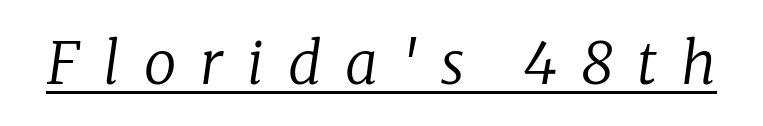
Each letter keeps its own natural width here, so spacing adapts to shape. What decoration does the sample have? An underline. Each letter's strokes conclude with small projecting serifs. Honestly, the letter spacing is so wide it's the main thing you notice.
